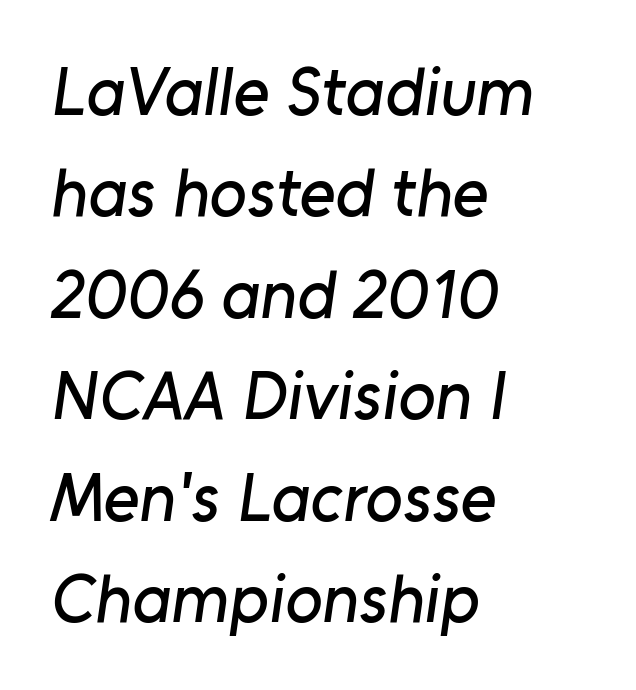
The image shows 69 px sans-serif type; set left-aligned, normal line spacing (1.47x), normal letter spacing, not underlined; low stroke contrast and a medium x-height.
